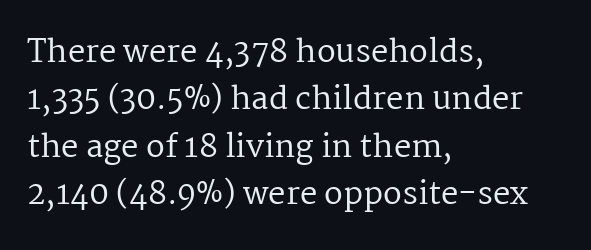
Q: Is the text bold? A: No.
Q: Is the text italic (slanted)? A: No, it is upright.
Q: Is the typeface a serif or a sans-serif typeface? A: Serif.
Q: Is the text underlined? A: No.
Q: How is the paragraph aligned? A: Left-aligned.
Q: Is the spacing between letters normal or unusually wide? A: Normal.
Q: Is the spacing between lines tight, normal or loose? A: Normal.
Q: Width (condensed, normal, or wide)? A: Normal.
Q: Stroke contrast? A: Medium.
Q: x-height? A: Medium.
Q: Monospaced? A: No.
